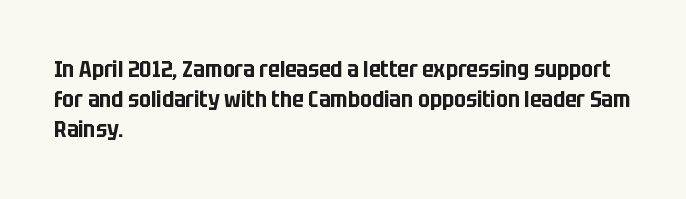
{"italic": "no", "underline": "no", "align": "left", "line_spacing": "normal", "line_spacing_ratio": 1.31, "letter_spacing": "normal", "letter_spacing_em": 0.0, "glyph_px": 23}
